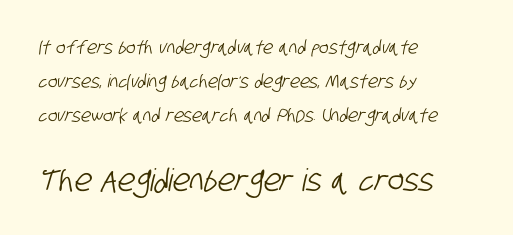
Observe the absence of serifs on each vertical stroke in this sample. The horizontal fit of the characters is conventional and even. The words here are not underlined. Horizontal alignment here is leftward, the default for most running prose. Spacing verdict: proportional, widths tailored to each character. Look at the glyph heights: the lower group is clearly the bigger setting.
